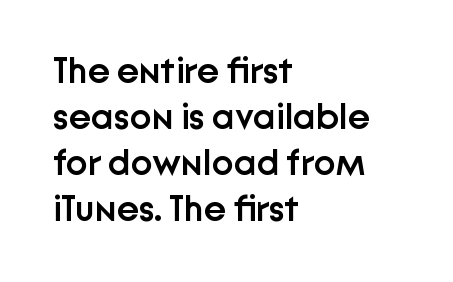
Q: Is the text bold? A: Semi-bold.
Q: Is the text italic (slanted)? A: No, it is upright.
Q: Is the typeface a serif or a sans-serif typeface? A: Sans-serif.
Q: Is the text underlined? A: No.
Q: How is the paragraph aligned? A: Left-aligned.
Q: Is the spacing between letters normal or unusually wide? A: Normal.
Q: Width (condensed, normal, or wide)? A: Normal.
Q: Stroke contrast? A: Low.
Q: x-height? A: Medium.
Q: Monospaced? A: No.
